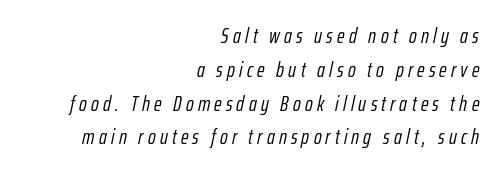
The image shows 21 px text type, italic (leaning right); set right-aligned, normal line spacing (1.61x), unusually wide letter spacing (+0.2 em), not underlined.
